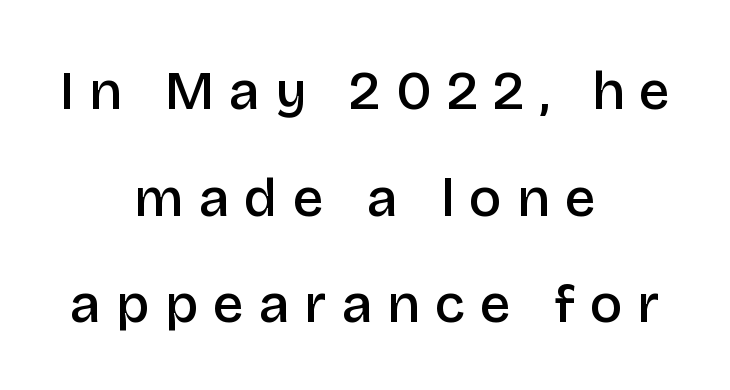
Q: Is the text bold? A: Semi-bold.
Q: Is the text italic (slanted)? A: No, it is upright.
Q: Is the typeface a serif or a sans-serif typeface? A: Sans-serif.
Q: Is the text underlined? A: No.
Q: How is the paragraph aligned? A: Centered.
Q: Is the spacing between letters normal or unusually wide? A: Unusually wide.
Q: Is the spacing between lines tight, normal or loose? A: Loose.
Q: Width (condensed, normal, or wide)? A: Normal.
Q: Stroke contrast? A: Low.
Q: x-height? A: Large.
Q: Monospaced? A: No.
